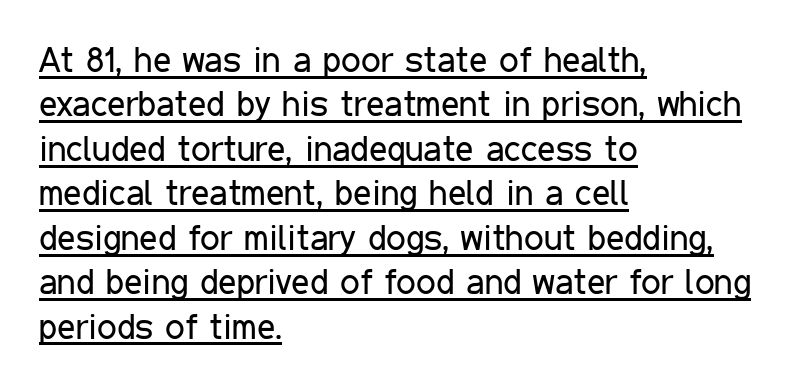
The image shows 35 px regular-weight, condensed sans-serif type, upright; set left-aligned, normal line spacing (1.27x), normal letter spacing, underlined; low stroke contrast and a medium x-height.
